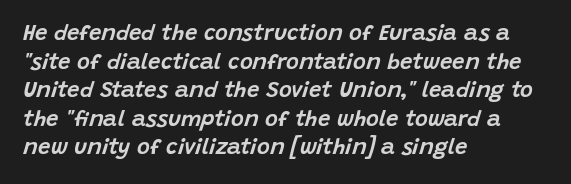
The image shows 22 px text type, italic (leaning right); set left-aligned, normal line spacing (1.3x), normal letter spacing, not underlined.
